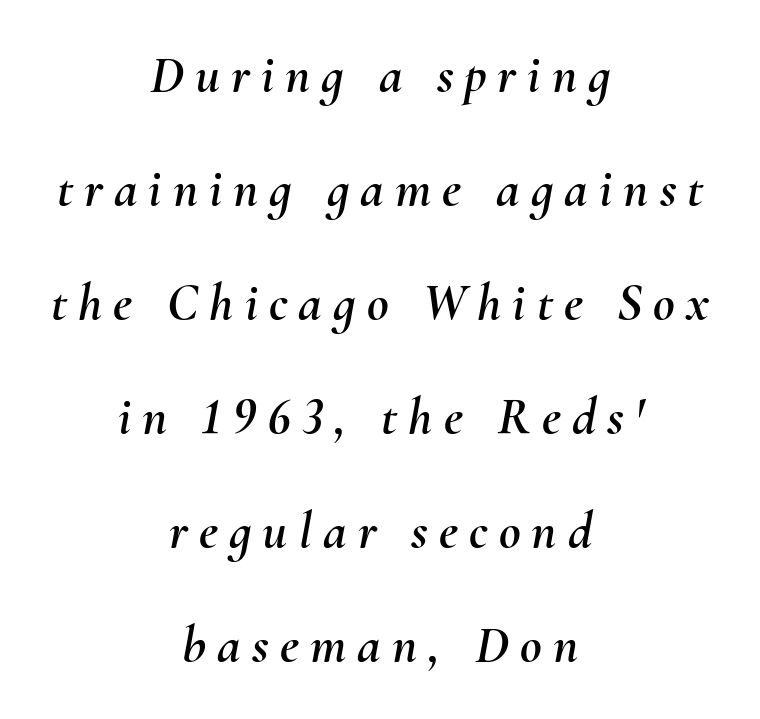
Q: Is the text italic (slanted)? A: Yes, it leans right by about 10 degrees.
Q: Is the text underlined? A: No.
Q: How is the paragraph aligned? A: Centered.
Q: Is the spacing between letters normal or unusually wide? A: Unusually wide.
Q: Is the spacing between lines tight, normal or loose? A: Loose.
Q: Width (condensed, normal, or wide)? A: Normal.
Q: Stroke contrast? A: Medium.
Q: x-height? A: Small.
Q: Monospaced? A: No.
